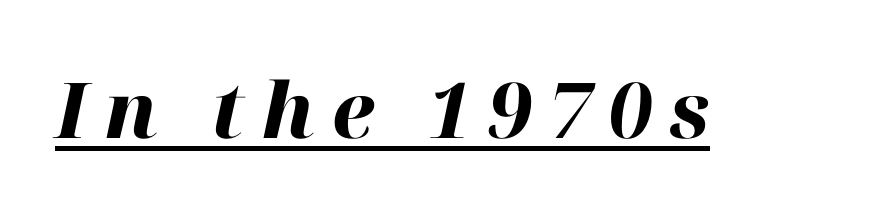
Letter spacing: wide. Character widths vary here, with narrow letters taking less room than wide ones. Set as a true bold cut, around the 700 mark. Looks like someone drew a line under every word here.
